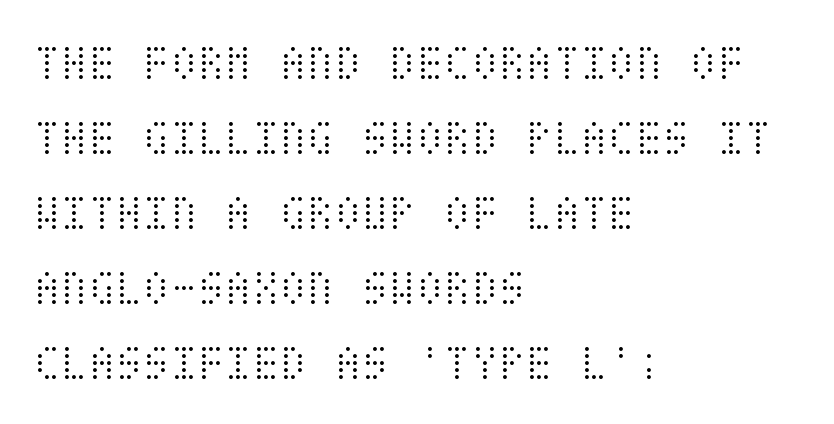
The font's upright variant was chosen for this text. Where is the straight margin? On the left. Here the glyphs are tracked normally, forming tight word shapes. The foot of each line stays bare and open. Stroke thickness stays within the range of a standard reading face or lighter.
